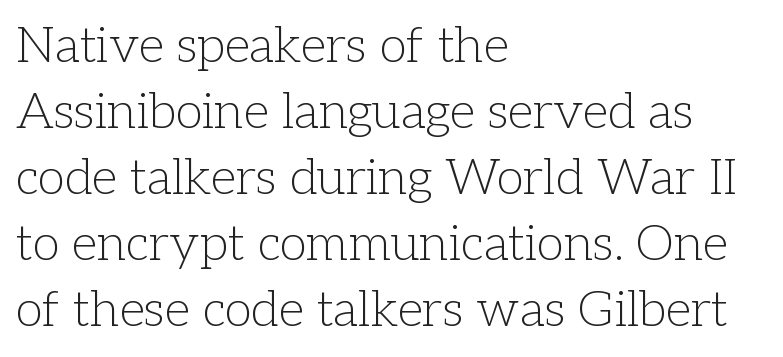
Q: Is the text bold? A: No.
Q: Is the text italic (slanted)? A: No, it is upright.
Q: Is the typeface a serif or a sans-serif typeface? A: Serif.
Q: Is the text underlined? A: No.
Q: How is the paragraph aligned? A: Left-aligned.
Q: Is the spacing between letters normal or unusually wide? A: Normal.
Q: Is the spacing between lines tight, normal or loose? A: Normal.
Q: Width (condensed, normal, or wide)? A: Normal.
Q: Stroke contrast? A: Low.
Q: x-height? A: Medium.
Q: Monospaced? A: No.
